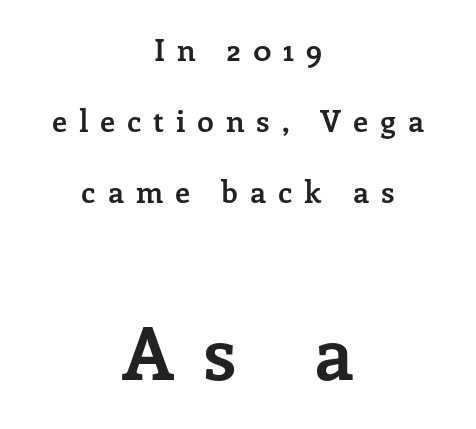
{"serif": "yes", "italic": "no", "bold": "yes", "weight": "semibold", "width": "normal", "stroke_contrast": "low", "x_height": "medium", "monospaced": "no", "underline": "no", "align": "center", "line_spacing": "loose", "line_spacing_ratio": 2.37, "letter_spacing": "wide", "letter_spacing_em": 0.39, "larger_block": "second", "size_ratio": 2.47, "glyph_px": 74}
